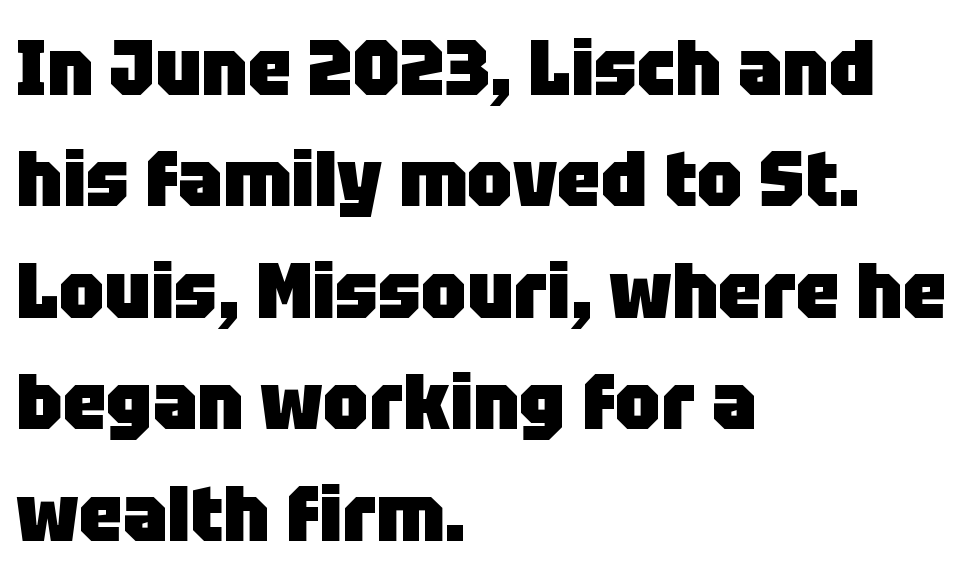
{"serif": "no", "italic": "no", "bold": "yes", "weight": "heavy", "width": "normal", "stroke_contrast": "low", "x_height": "large", "monospaced": "no", "underline": "no", "align": "left", "line_spacing": "normal", "line_spacing_ratio": 1.41, "letter_spacing": "normal", "letter_spacing_em": 0.0, "glyph_px": 79}
